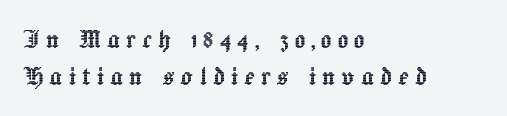
Q: Is the text italic (slanted)? A: No, it is upright.
Q: Is the text underlined? A: No.
Q: How is the paragraph aligned? A: Left-aligned.
Q: Is the spacing between letters normal or unusually wide? A: Unusually wide.
Q: Width (condensed, normal, or wide)? A: Normal.
Q: x-height? A: Medium.
Q: Monospaced? A: No.
